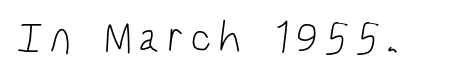
{"serif": "no", "bold": "no", "weight": "light", "width": "condensed", "stroke_contrast": "low", "x_height": "large", "monospaced": "no", "underline": "no", "glyph_px": 43}
